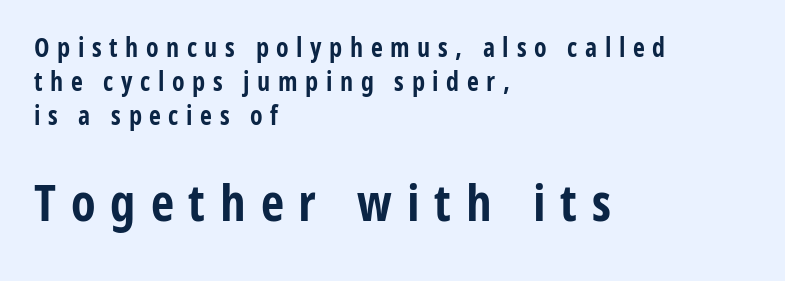
Q: Is the text bold? A: Yes.
Q: Is the text italic (slanted)? A: No, it is upright.
Q: Is the typeface a serif or a sans-serif typeface? A: Sans-serif.
Q: Is the text underlined? A: No.
Q: How is the paragraph aligned? A: Left-aligned.
Q: Is the spacing between letters normal or unusually wide? A: Unusually wide.
Q: Is the spacing between lines tight, normal or loose? A: Normal.
Q: Which block of text is set in a larger size, the first (top) or the second (bottom)? A: The second (bottom) one.
Q: Width (condensed, normal, or wide)? A: Condensed.
Q: Stroke contrast? A: Low.
Q: x-height? A: Medium.
Q: Monospaced? A: No.
